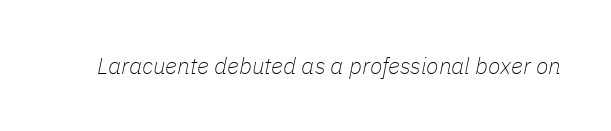
The strokes carry an ordinary text weight at most. Has an underline been added? It has not. Tracking here is standard; glyphs follow each other at the usual distance. Posture: slanted.
